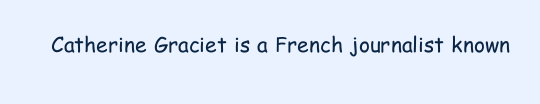
{"italic": "no", "bold": "no", "underline": "no", "letter_spacing": "normal", "letter_spacing_em": 0.0, "glyph_px": 21}
